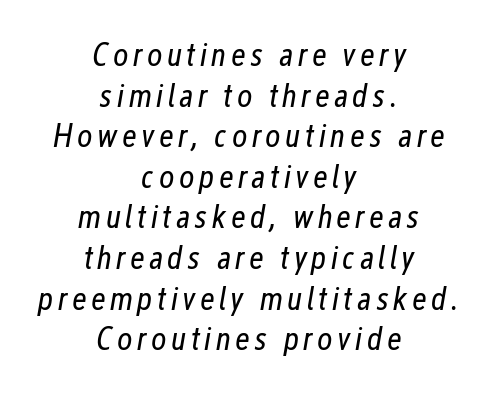
Q: Is the text bold? A: No.
Q: Is the text italic (slanted)? A: Yes, it leans right by about 12 degrees.
Q: Is the text underlined? A: No.
Q: How is the paragraph aligned? A: Centered.
Q: Width (condensed, normal, or wide)? A: Condensed.
Q: Stroke contrast? A: Low.
Q: x-height? A: Medium.
Q: Monospaced? A: No.
